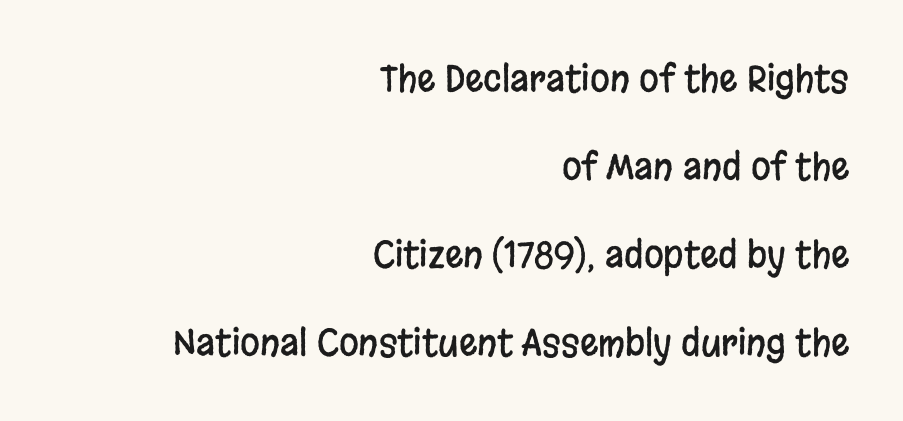
The image shows 36 px condensed sans-serif type, upright; set right-aligned, loose line spacing (2.44x), normal letter spacing, not underlined; low stroke contrast and a large x-height.
